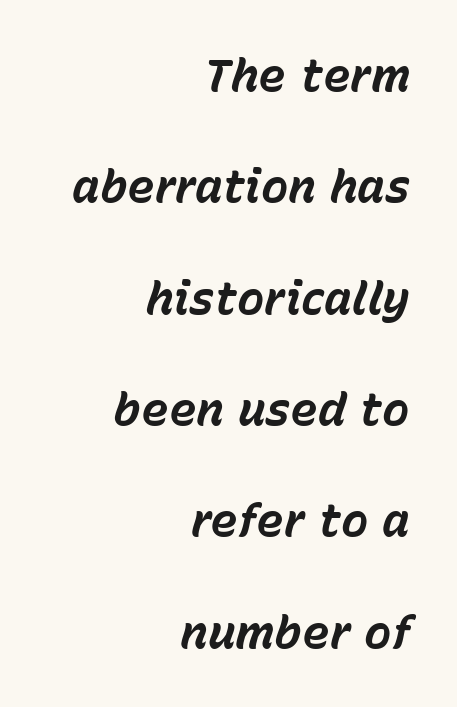
Q: Is the text bold? A: Yes.
Q: Is the text italic (slanted)? A: Yes, it leans right by about 15 degrees.
Q: Is the text underlined? A: No.
Q: How is the paragraph aligned? A: Right-aligned.
Q: Is the spacing between letters normal or unusually wide? A: Normal.
Q: Is the spacing between lines tight, normal or loose? A: Loose.
Q: Width (condensed, normal, or wide)? A: Normal.
Q: Stroke contrast? A: Low.
Q: x-height? A: Medium.
Q: Monospaced? A: No.
